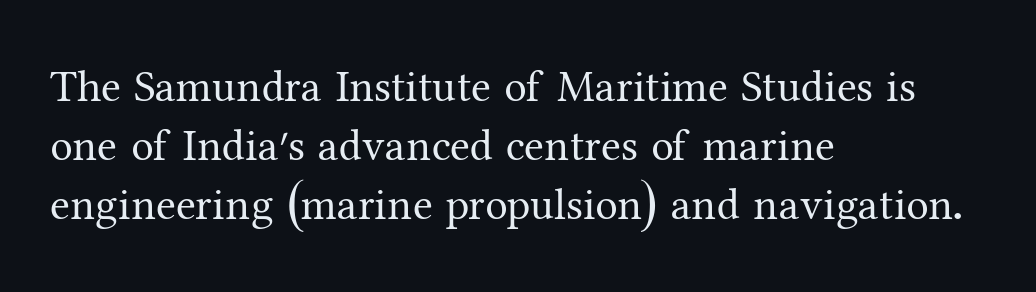
The image shows 45 px regular-weight serif type, upright; set left-aligned, normal line spacing (1.31x), normal letter spacing, not underlined; medium stroke contrast and a medium x-height.
